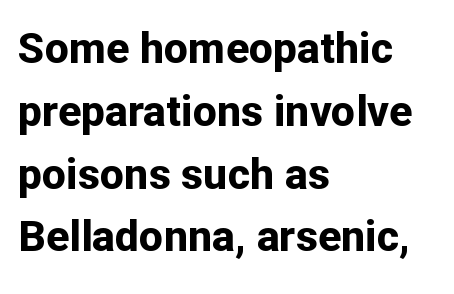
The image shows 43 px bold sans-serif type, upright; set left-aligned, normal line spacing (1.46x), normal letter spacing, not underlined; low stroke contrast and a medium x-height.
